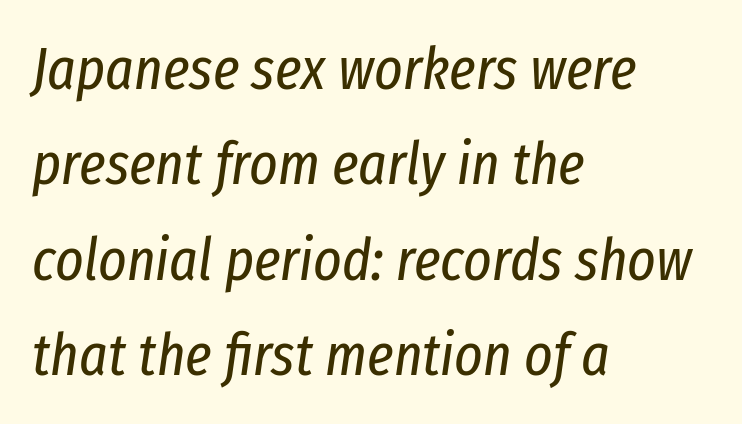
{"italic": "yes", "lean": "right", "slant_degrees": 8, "bold": "no", "weight": "regular", "width": "condensed", "stroke_contrast": "low", "x_height": "medium", "monospaced": "no", "underline": "no", "align": "left", "line_spacing": "normal", "line_spacing_ratio": 1.59, "letter_spacing": "normal", "letter_spacing_em": 0.0, "glyph_px": 60}
